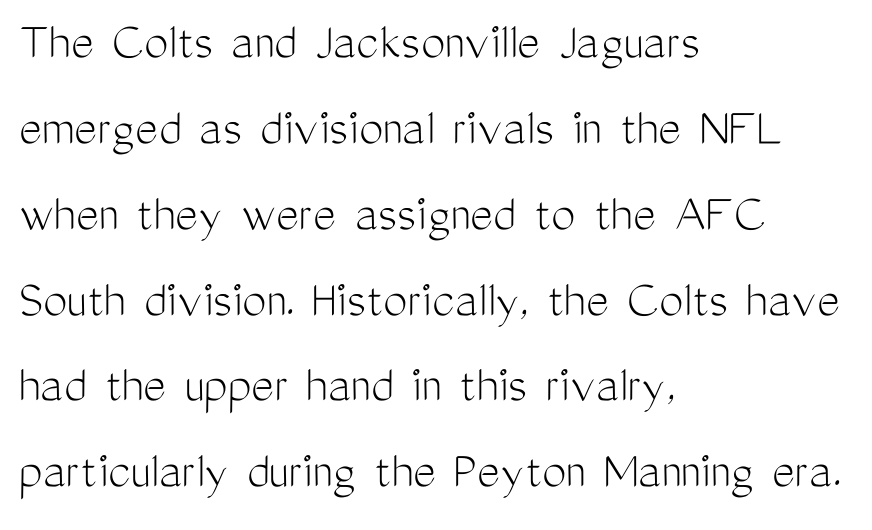
Q: Is the text bold? A: No.
Q: Is the text italic (slanted)? A: No, it is upright.
Q: Is the typeface a serif or a sans-serif typeface? A: Sans-serif.
Q: Is the text underlined? A: No.
Q: How is the paragraph aligned? A: Left-aligned.
Q: Is the spacing between letters normal or unusually wide? A: Normal.
Q: Is the spacing between lines tight, normal or loose? A: Normal.
Q: Width (condensed, normal, or wide)? A: Condensed.
Q: Stroke contrast? A: Medium.
Q: x-height? A: Medium.
Q: Monospaced? A: No.
